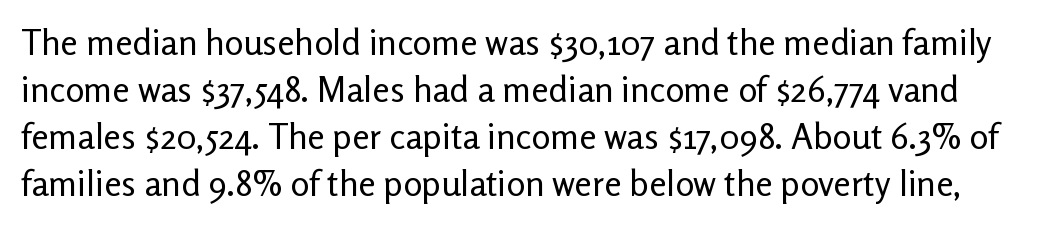
The image shows 35 px regular-weight sans-serif type, upright; set normal line spacing (1.34x), normal letter spacing, not underlined; low stroke contrast and a medium x-height.
